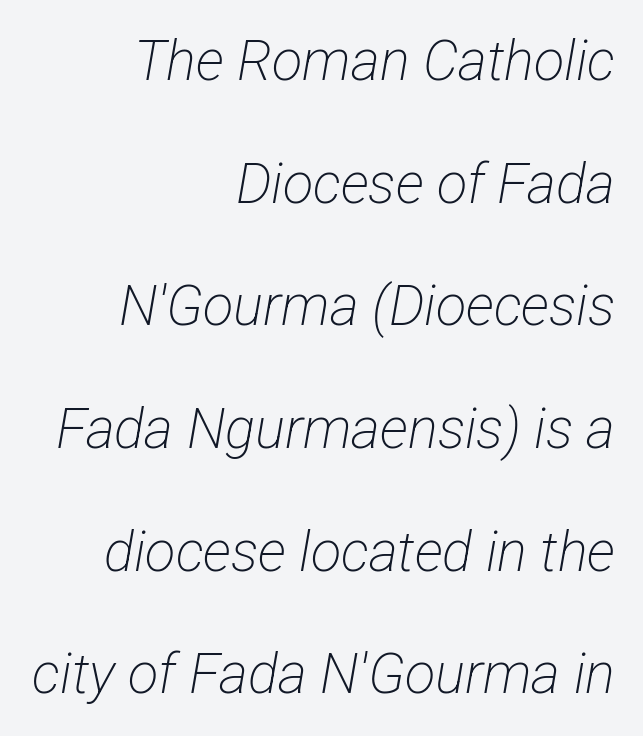
The image shows 56 px light, condensed sans-serif type; set right-aligned, loose line spacing (2.19x), normal letter spacing, not underlined; low stroke contrast and a medium x-height.
